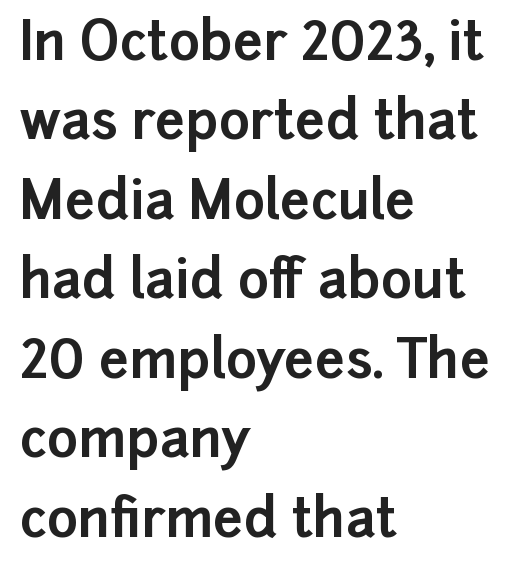
The image shows 53 px bold sans-serif type, upright; set left-aligned, normal line spacing (1.5x), normal letter spacing, not underlined; low stroke contrast and a medium x-height.
